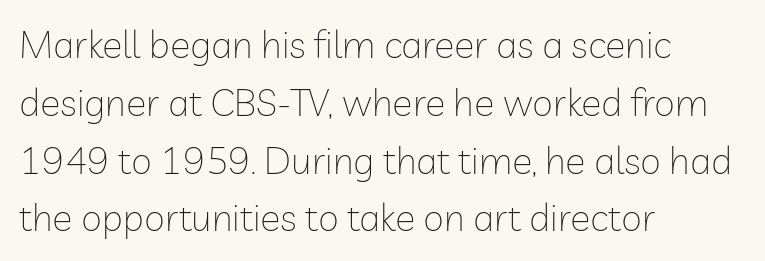
Q: Is the text bold? A: No.
Q: Is the text italic (slanted)? A: No, it is upright.
Q: Is the typeface a serif or a sans-serif typeface? A: Sans-serif.
Q: Is the text underlined? A: No.
Q: How is the paragraph aligned? A: Left-aligned.
Q: Is the spacing between letters normal or unusually wide? A: Normal.
Q: Is the spacing between lines tight, normal or loose? A: Normal.
Q: Width (condensed, normal, or wide)? A: Normal.
Q: Stroke contrast? A: Low.
Q: x-height? A: Medium.
Q: Monospaced? A: No.
